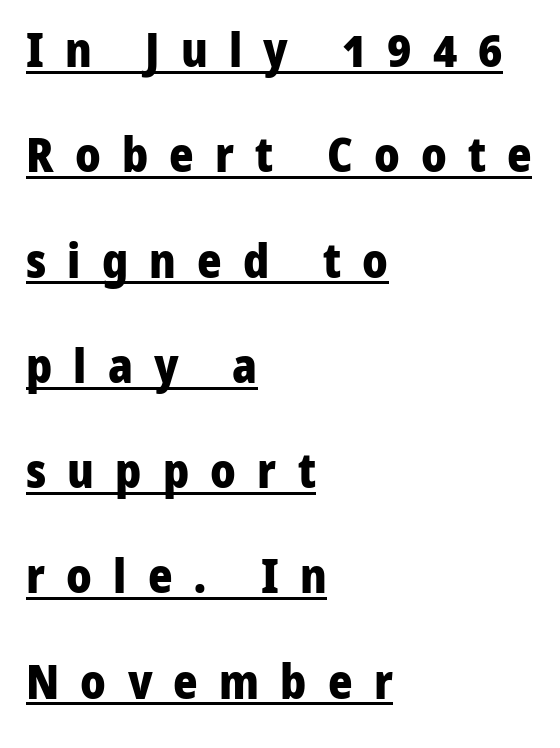
{"serif": "no", "italic": "no", "bold": "yes", "weight": "heavy", "width": "normal", "stroke_contrast": "low", "x_height": "medium", "monospaced": "no", "underline": "yes", "align": "left", "line_spacing": "loose", "line_spacing_ratio": 2.24, "letter_spacing": "wide", "letter_spacing_em": 0.45, "glyph_px": 47}
